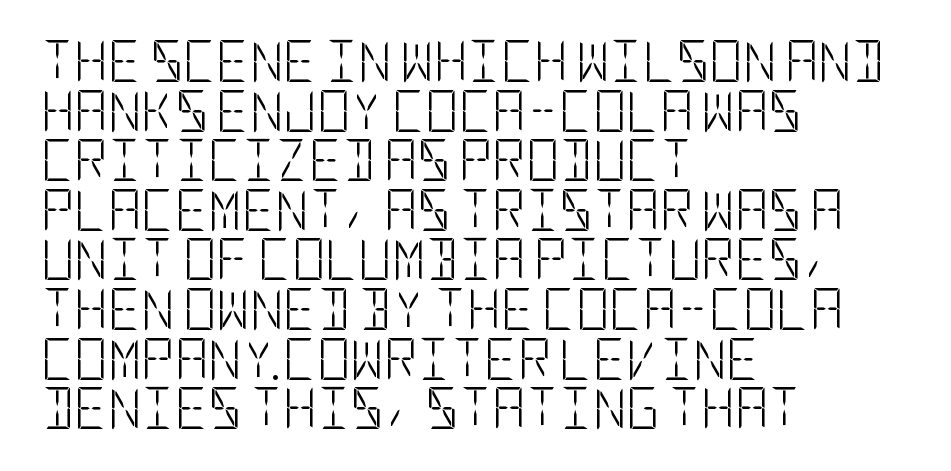
Heft: none added — not bold. Letterform terminals end flat and unadorned throughout the passage. Short note: letters normally spaced. The compositor pushed each line to the left boundary. The words here are not underlined. A typesetter would mark this as roman, not italic.
